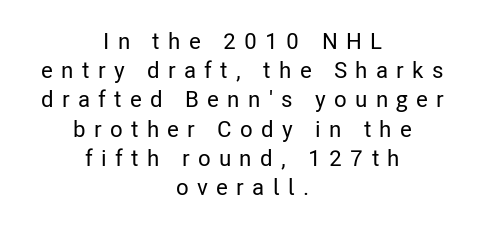
Short and long lines alike share a common midpoint. A normal amount of white space separates one row of letters from the next. Vertical strokes here are truly vertical. The strip under each line holds only bare page.
